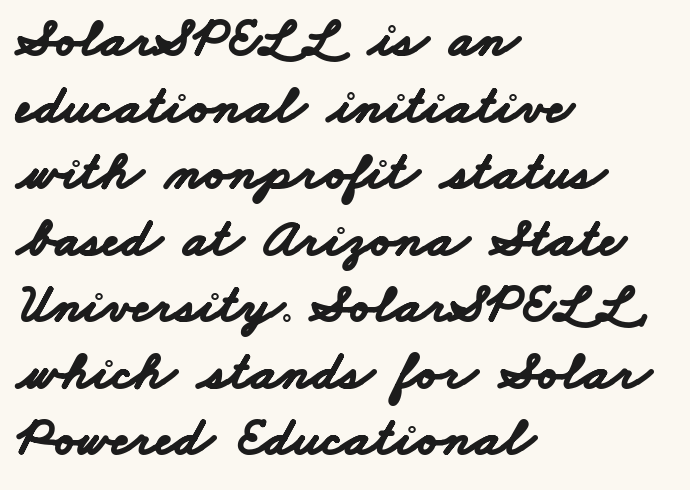
The image shows 55 px bold, wide sans-serif type; set left-aligned, line spacing 1.21x, normal letter spacing, not underlined; low stroke contrast and a small x-height.
